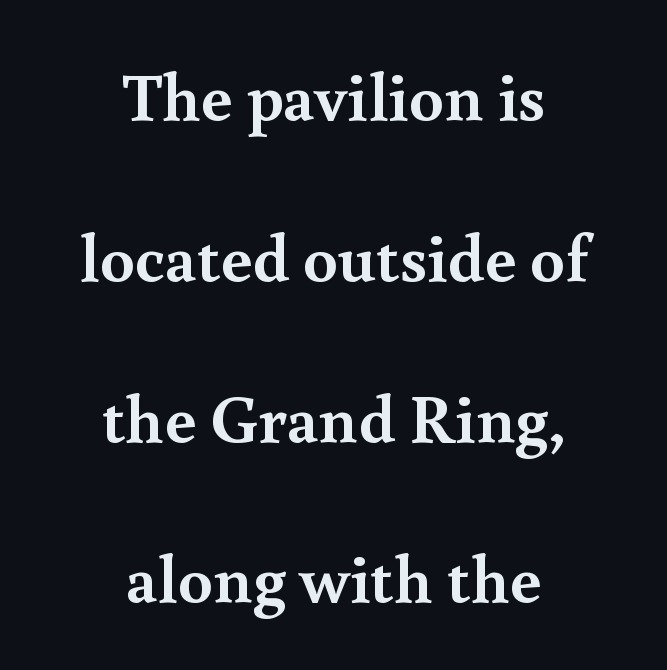
Q: Is the text bold? A: Yes.
Q: Is the text italic (slanted)? A: No, it is upright.
Q: Is the typeface a serif or a sans-serif typeface? A: Serif.
Q: Is the text underlined? A: No.
Q: How is the paragraph aligned? A: Centered.
Q: Is the spacing between letters normal or unusually wide? A: Normal.
Q: Is the spacing between lines tight, normal or loose? A: Loose.
Q: Width (condensed, normal, or wide)? A: Normal.
Q: x-height? A: Small.
Q: Monospaced? A: No.
